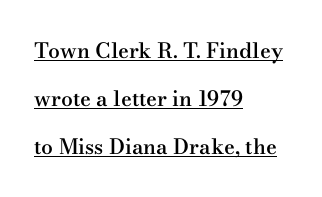
The image shows 21 px text type, upright; set left-aligned, loose line spacing (2.28x), normal letter spacing, underlined.
